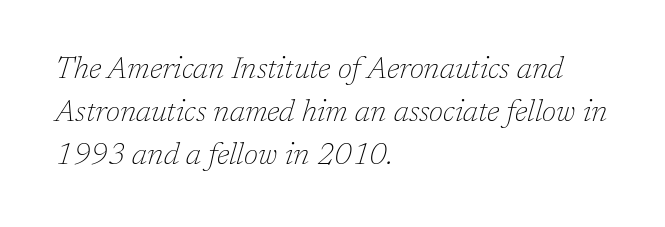
Q: Is the text bold? A: No.
Q: Is the text italic (slanted)? A: Yes, it leans right by about 17 degrees.
Q: Is the typeface a serif or a sans-serif typeface? A: Serif.
Q: Is the text underlined? A: No.
Q: How is the paragraph aligned? A: Left-aligned.
Q: Is the spacing between letters normal or unusually wide? A: Normal.
Q: Is the spacing between lines tight, normal or loose? A: Normal.
Q: Width (condensed, normal, or wide)? A: Normal.
Q: Stroke contrast? A: Low.
Q: x-height? A: Medium.
Q: Monospaced? A: No.
